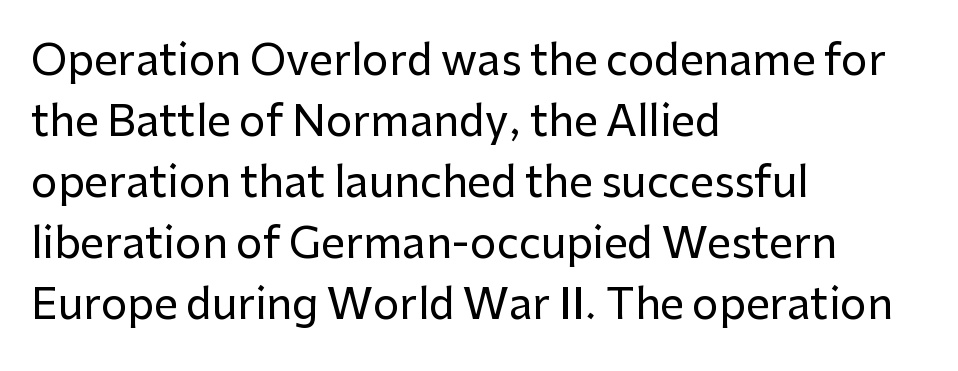
The image shows 42 px sans-serif type, upright; set left-aligned, normal line spacing (1.45x), normal letter spacing, not underlined; low stroke contrast and a medium x-height.
